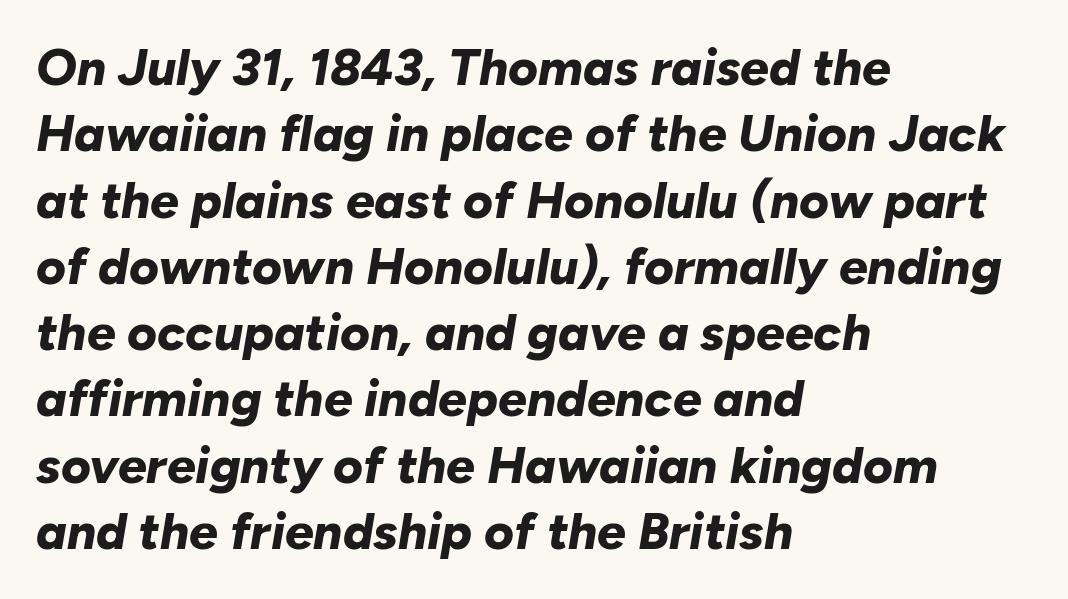
{"italic": "yes", "lean": "right", "slant_degrees": 10, "bold": "yes", "weight": "bold", "width": "normal", "stroke_contrast": "low", "x_height": "medium", "monospaced": "no", "underline": "no", "align": "left", "line_spacing": "normal", "line_spacing_ratio": 1.3, "letter_spacing": "normal", "letter_spacing_em": 0.0, "glyph_px": 51}
